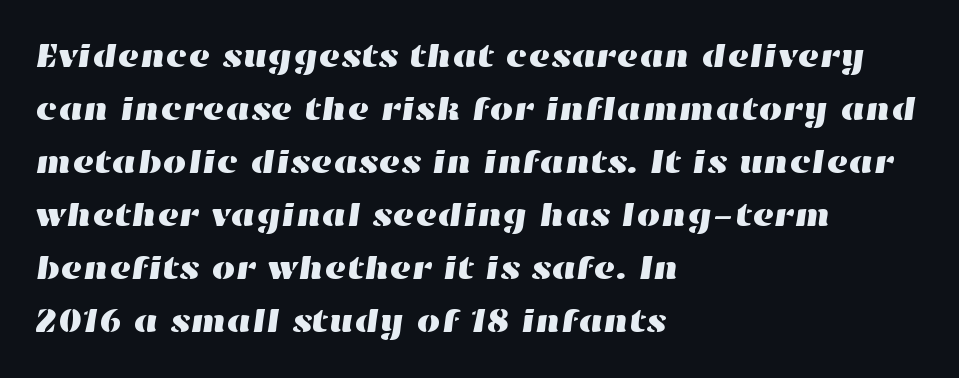
{"width": "wide", "stroke_contrast": "high", "x_height": "medium", "monospaced": "no", "underline": "no", "align": "left", "line_spacing": "normal", "line_spacing_ratio": 1.56, "letter_spacing": "normal", "letter_spacing_em": 0.0, "glyph_px": 34}
